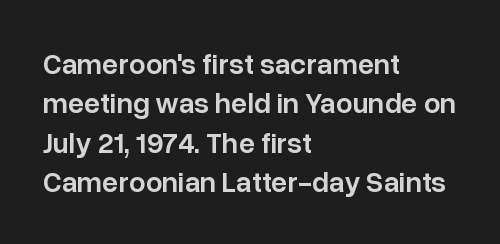
{"serif": "no", "italic": "no", "bold": "semi", "weight": "semibold", "width": "normal", "stroke_contrast": "low", "x_height": "medium", "monospaced": "no", "underline": "no", "align": "left", "line_spacing": "normal", "line_spacing_ratio": 1.36, "letter_spacing": "normal", "letter_spacing_em": 0.0, "glyph_px": 29}
